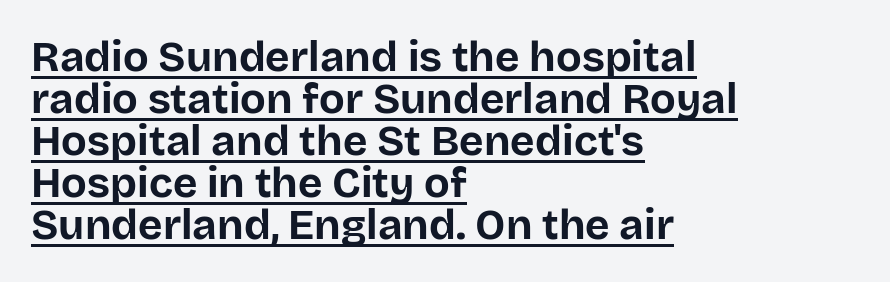
Each new line begins almost immediately beneath the previous one. Varying glyph widths throughout — classic text-font behaviour. These characters rest on top of a visible drawn line. Is this a sans? Yes — the strokes have no serifs. What weight is shown? A full bold with thick strokes.
